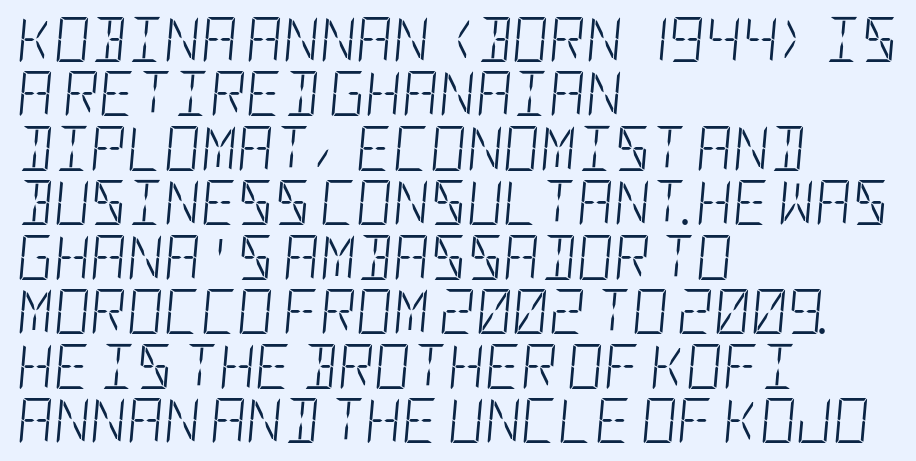
Q: Is the text bold? A: No.
Q: Is the text italic (slanted)? A: Yes, it leans right by about 5 degrees.
Q: Is the text underlined? A: No.
Q: How is the paragraph aligned? A: Left-aligned.
Q: Is the spacing between letters normal or unusually wide? A: Normal.
Q: Width (condensed, normal, or wide)? A: Condensed.
Q: Stroke contrast? A: Low.
Q: x-height? A: Large.
